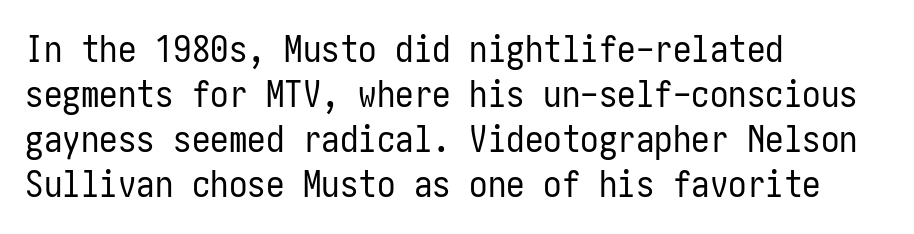
{"serif": "no", "italic": "no", "bold": "no", "weight": "regular", "width": "condensed", "stroke_contrast": "low", "x_height": "medium", "underline": "no", "align": "left", "line_spacing_ratio": 1.22, "letter_spacing": "normal", "letter_spacing_em": 0.0, "glyph_px": 37}
